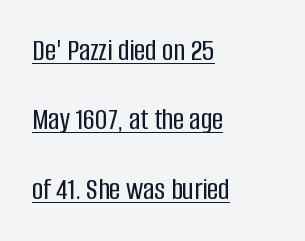
The image shows 31 px condensed sans-serif type, upright; set left-aligned, loose line spacing (2.24x), normal letter spacing, underlined; low stroke contrast and a large x-height.
